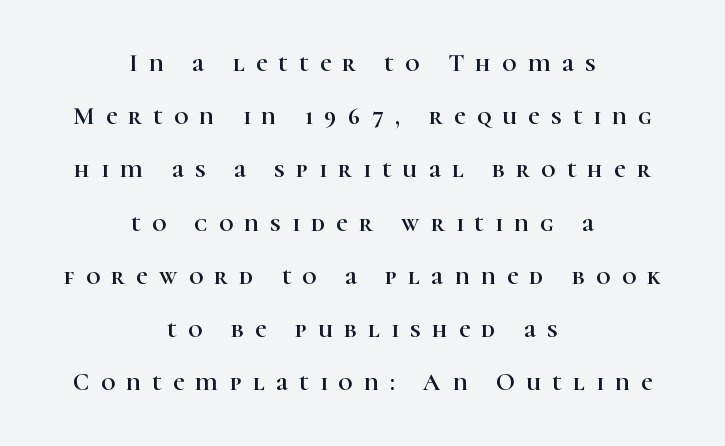
Q: Is the text italic (slanted)? A: No, it is upright.
Q: Is the text underlined? A: No.
Q: How is the paragraph aligned? A: Centered.
Q: Is the spacing between letters normal or unusually wide? A: Unusually wide.
Q: Is the spacing between lines tight, normal or loose? A: Loose.
